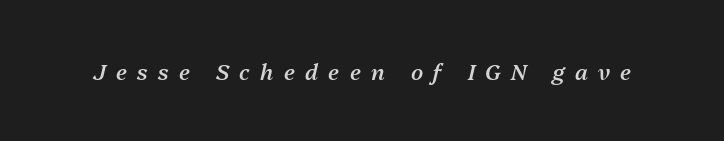
The image shows 22 px text type, italic (leaning right); set unusually wide letter spacing (+0.47 em), not underlined.
